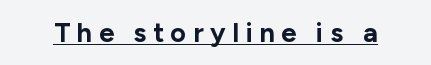
Look at the tracking — it's clearly loosened, letters drifting apart. In terms of posture, this sample is upright. This is heavy type, rendered in bold. This rendering features underlined lettering.
